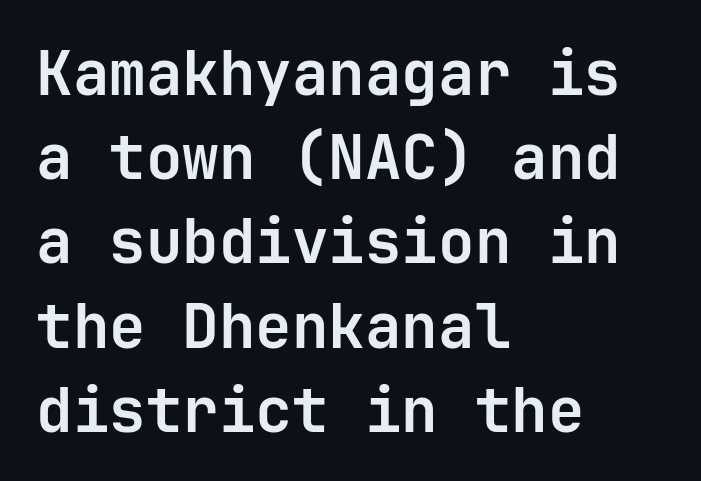
{"serif": "no", "italic": "no", "bold": "yes", "weight": "semibold", "width": "normal", "stroke_contrast": "low", "x_height": "medium", "underline": "no", "align": "left", "line_spacing": "normal", "line_spacing_ratio": 1.38, "letter_spacing": "normal", "letter_spacing_em": 0.0, "glyph_px": 61}
